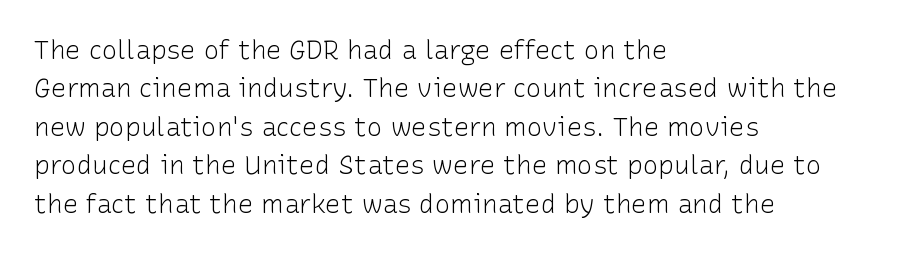
{"italic": "no", "bold": "no", "underline": "no", "align": "left", "line_spacing": "normal", "line_spacing_ratio": 1.48, "letter_spacing": "normal", "letter_spacing_em": 0.0, "glyph_px": 26}
